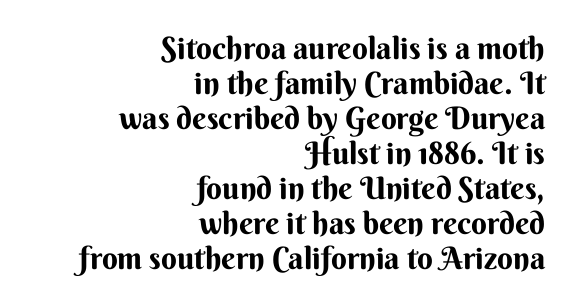
The designer went with a sans here, leaving each stem footless. Does the weight exceed regular? Yes, all the way to bold. Do the characters align in a grid? No, the font is proportional. Tracking here is standard; glyphs follow each other at the usual distance. Typeset ragged left — the right edge is the straight one.
